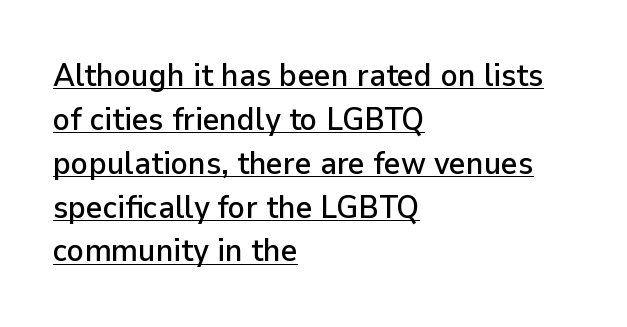
Q: Is the text italic (slanted)? A: No, it is upright.
Q: Is the typeface a serif or a sans-serif typeface? A: Sans-serif.
Q: Is the text underlined? A: Yes.
Q: How is the paragraph aligned? A: Left-aligned.
Q: Is the spacing between letters normal or unusually wide? A: Normal.
Q: Is the spacing between lines tight, normal or loose? A: Normal.
Q: Width (condensed, normal, or wide)? A: Normal.
Q: Stroke contrast? A: Low.
Q: x-height? A: Medium.
Q: Monospaced? A: No.
